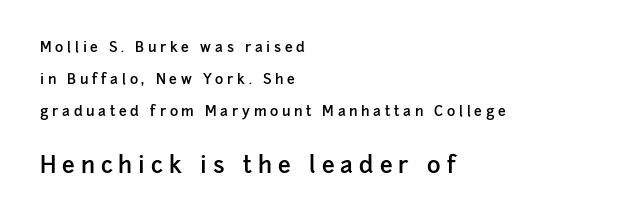
Honestly, the rows look like they've been pulled way apart. Caption: semibold face, moderately heavy strokes. These two chunks differ in scale, with the bottom chunk taking the larger measure. The rendering anchors every line to the left-hand side. The string is rendered with underlining switched off. Notice how the stems are strictly vertical — no italics here.
